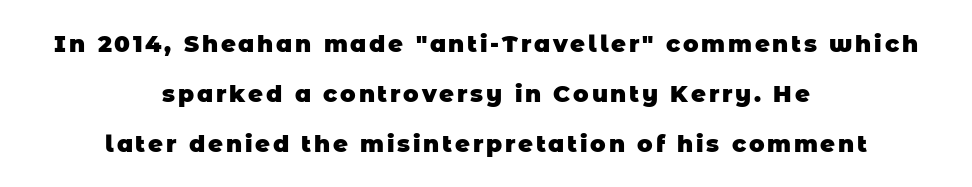
Q: Is the text bold? A: Yes.
Q: Is the text underlined? A: No.
Q: How is the paragraph aligned? A: Centered.
Q: Is the spacing between lines tight, normal or loose? A: Loose.
